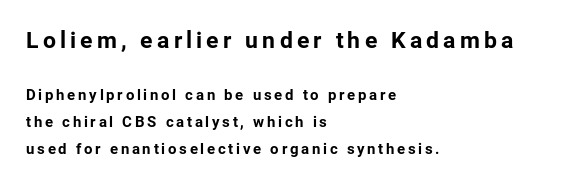
{"italic": "no", "bold": "yes", "underline": "no", "align": "left", "line_spacing_ratio": 1.81, "larger_block": "first", "size_ratio": 1.53, "glyph_px": 23}
